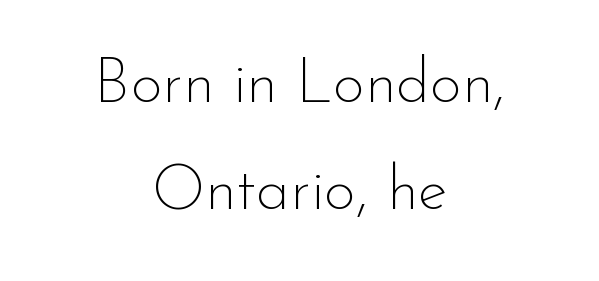
A typesetter would call this proportional, since set widths differ per character. Regarding serifs, this sample does without them. The lettering stays uniformly vertical, giving the passage a roman look. These lines stack symmetrically, like a column narrowing and widening about its center. Heft: none added — not bold.
